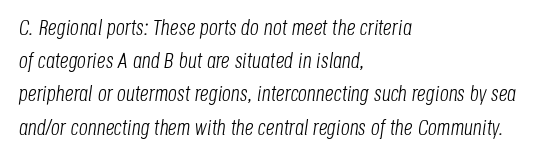
Q: Is the text bold? A: No.
Q: Is the text italic (slanted)? A: Yes, it leans right by about 8 degrees.
Q: Is the text underlined? A: No.
Q: How is the paragraph aligned? A: Left-aligned.
Q: Is the spacing between letters normal or unusually wide? A: Normal.
Q: Is the spacing between lines tight, normal or loose? A: Normal.
